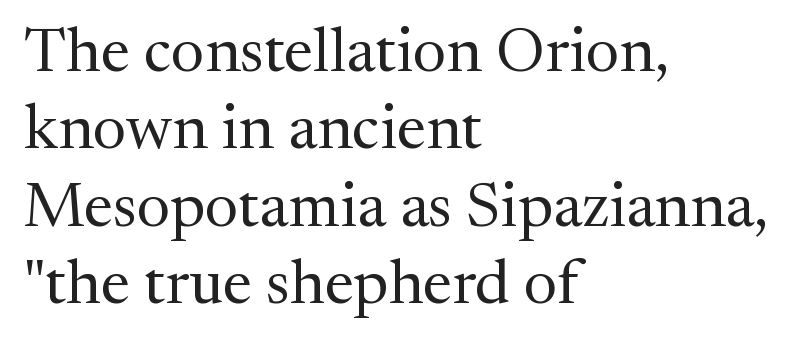
{"serif": "yes", "italic": "no", "bold": "no", "weight": "regular", "width": "normal", "stroke_contrast": "medium", "x_height": "medium", "monospaced": "no", "underline": "no", "align": "left", "line_spacing_ratio": 1.23, "letter_spacing": "normal", "letter_spacing_em": 0.0, "glyph_px": 63}
